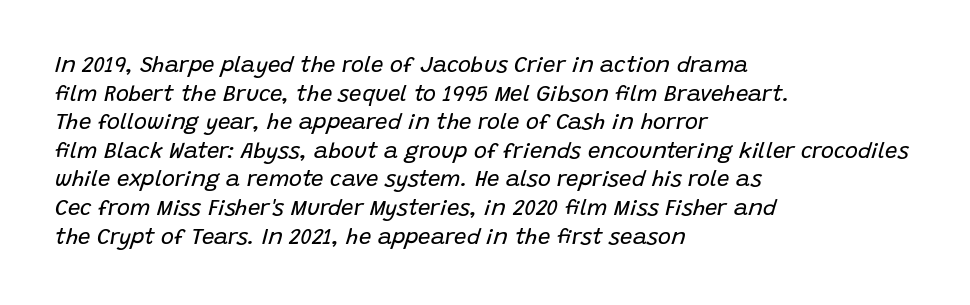
Q: Is the text bold? A: No.
Q: Is the text italic (slanted)? A: Yes, it leans right by about 15 degrees.
Q: Is the text underlined? A: No.
Q: How is the paragraph aligned? A: Left-aligned.
Q: Is the spacing between letters normal or unusually wide? A: Normal.
Q: Is the spacing between lines tight, normal or loose? A: Normal.
